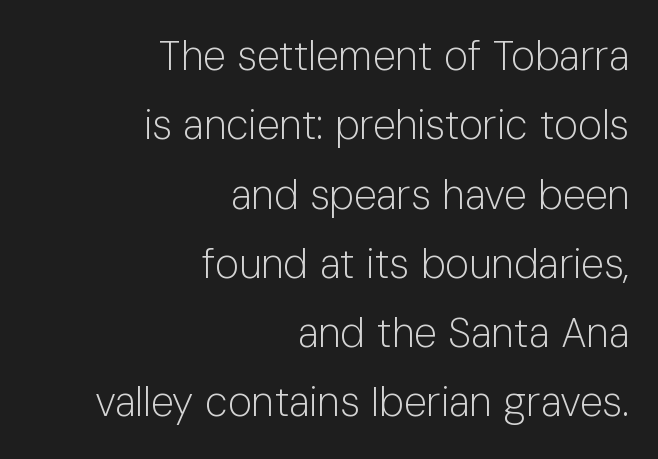
Q: Is the text bold? A: No.
Q: Is the text italic (slanted)? A: No, it is upright.
Q: Is the typeface a serif or a sans-serif typeface? A: Sans-serif.
Q: Is the text underlined? A: No.
Q: How is the paragraph aligned? A: Right-aligned.
Q: Is the spacing between letters normal or unusually wide? A: Normal.
Q: Is the spacing between lines tight, normal or loose? A: Normal.
Q: Width (condensed, normal, or wide)? A: Normal.
Q: Stroke contrast? A: Low.
Q: x-height? A: Medium.
Q: Monospaced? A: No.
